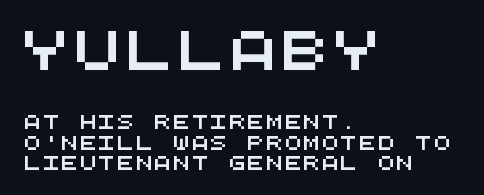
A typesetter would call this leading conventional body-copy spacing. Top chunk: large. Bottom chunk: small. Check where the strokes stop: nothing finishes them off — pure sans. The paragraph shown leans on its left margin. Looks like terminal output: every glyph gets an equal slot. No word sits above an underline.
